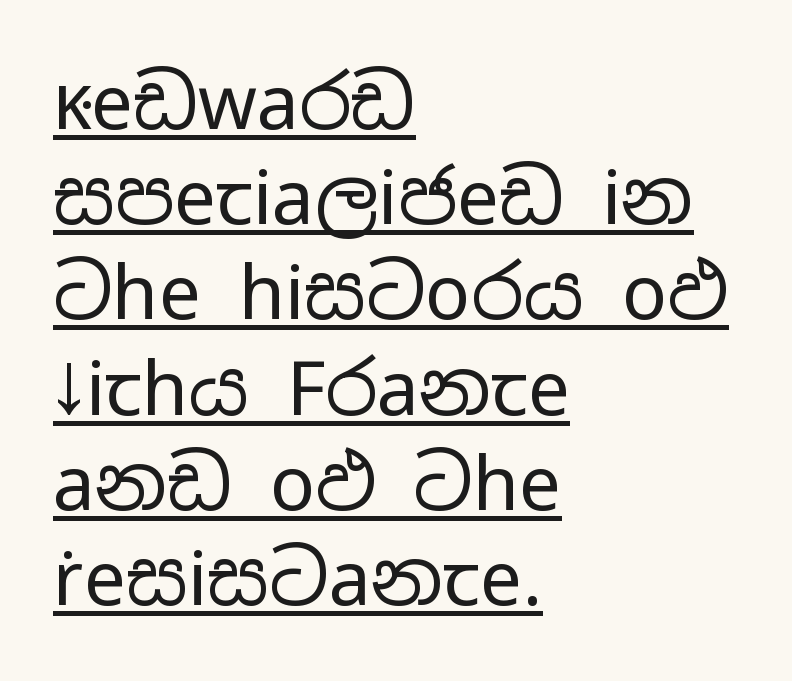
The typeface chosen for these lines omits serifs. The rendering uses a moderate line-height, typical for paragraphs. These glyphs show unthickened strokes, regular width or finer. Vertical strokes here are truly vertical.
